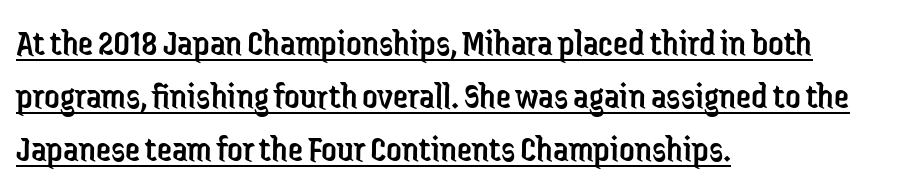
Q: Is the text bold? A: No.
Q: Is the text italic (slanted)? A: No, it is upright.
Q: Is the typeface a serif or a sans-serif typeface? A: Sans-serif.
Q: Is the text underlined? A: Yes.
Q: How is the paragraph aligned? A: Left-aligned.
Q: Is the spacing between letters normal or unusually wide? A: Normal.
Q: Is the spacing between lines tight, normal or loose? A: Normal.
Q: Width (condensed, normal, or wide)? A: Condensed.
Q: Stroke contrast? A: Low.
Q: x-height? A: Medium.
Q: Monospaced? A: No.
